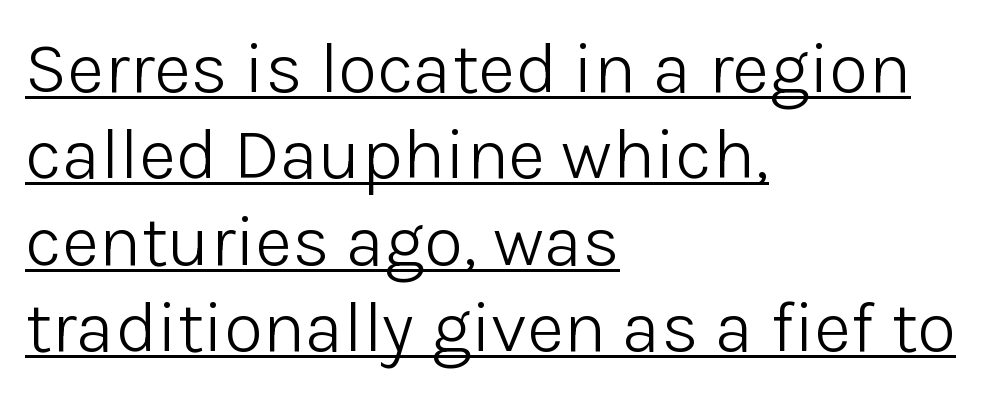
The image shows 72 px light sans-serif type, upright; set left-aligned, line spacing 1.2x, normal letter spacing, underlined; low stroke contrast and a medium x-height.
